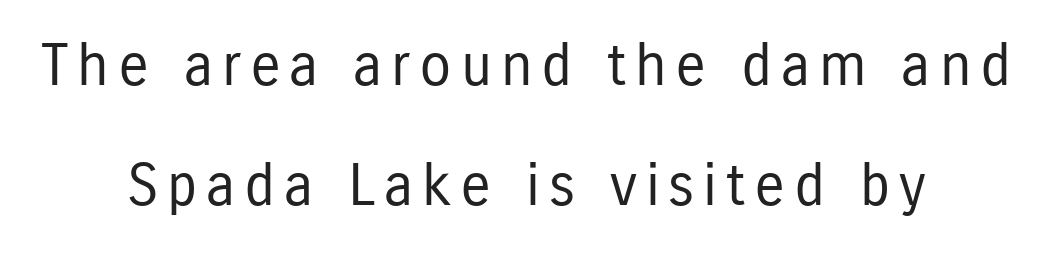
Letters have the restrained weight of plain body copy at most. Plain, unruled lines of type. In terms of posture, this sample is upright. Stroke terminals: plain, sans-serif. You could fit nearly another row in the gap between these rows. Each letter keeps its own natural width here, so spacing adapts to shape.
